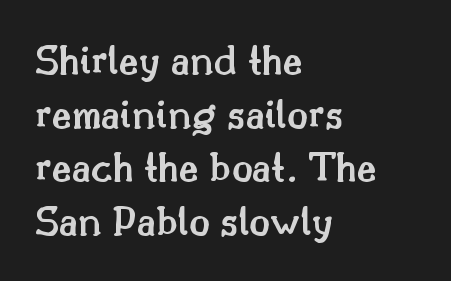
The image shows 43 px semibold serif type, upright; set left-aligned, normal line spacing (1.25x), normal letter spacing, not underlined; medium stroke contrast and a small x-height.
